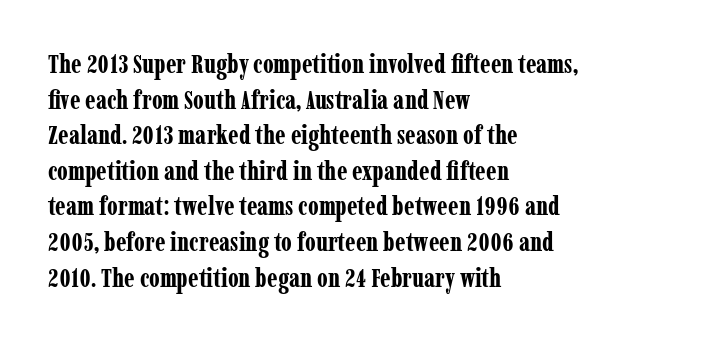
The image shows 26 px bold type, upright; set left-aligned, normal line spacing (1.37x), normal letter spacing, not underlined.
